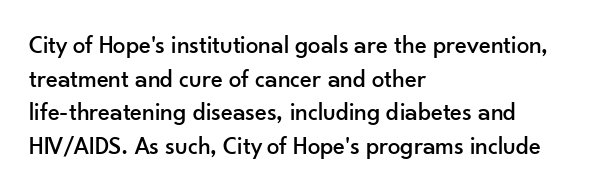
The image shows 25 px text type, upright; set left-aligned, normal line spacing (1.35x), normal letter spacing, not underlined.
